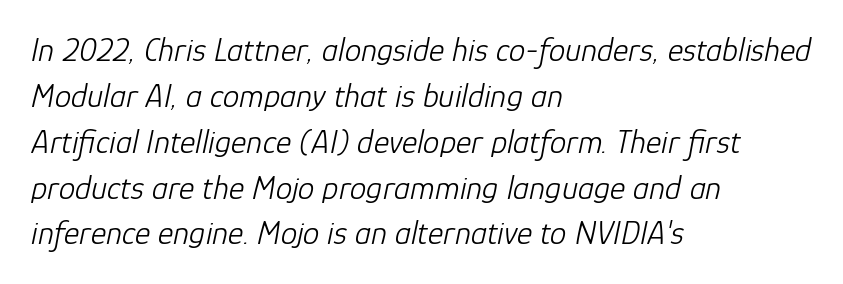
The image shows 33 px light type, italic (leaning right); set left-aligned, normal line spacing (1.39x), normal letter spacing, not underlined; low stroke contrast and a medium x-height.
